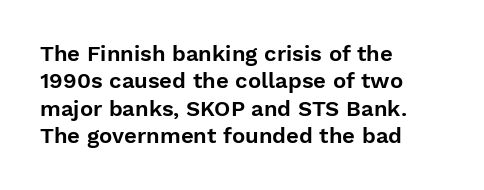
The image shows 22 px text type, upright; set left-aligned, normal line spacing (1.25x), normal letter spacing, not underlined.
